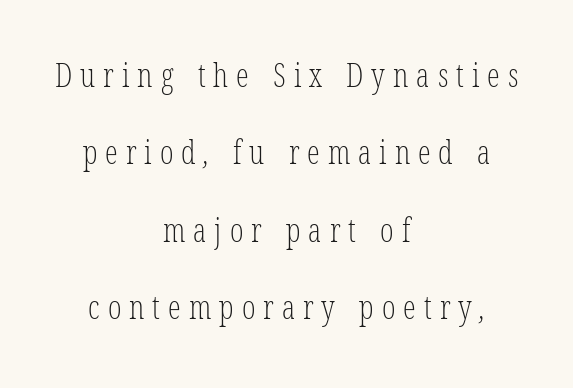
Clear beneath every line of the passage. The letters look calm and open, with moderate or lighter stems. The rendering uses natural spacing where letterforms have individual widths. Honestly, the letter spacing is so wide it's the main thing you notice. Is there much room between lines? Yes — plenty of vertical air separates them. Little horizontal feet cap the strokes, marking this as serif type.
